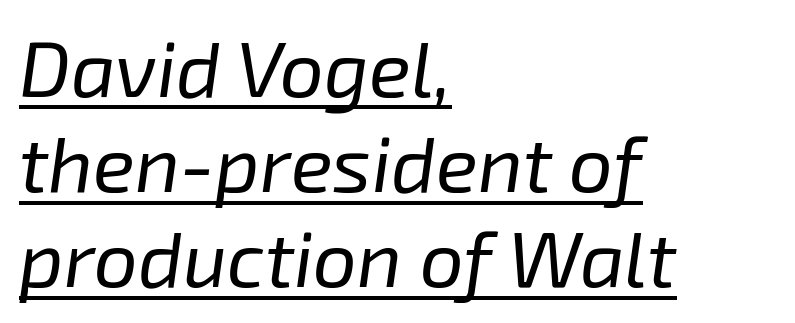
{"italic": "yes", "lean": "right", "slant_degrees": 8, "bold": "no", "weight": "regular", "width": "normal", "stroke_contrast": "low", "x_height": "medium", "monospaced": "no", "underline": "yes", "align": "left", "line_spacing_ratio": 1.22, "letter_spacing": "normal", "letter_spacing_em": 0.0, "glyph_px": 78}
